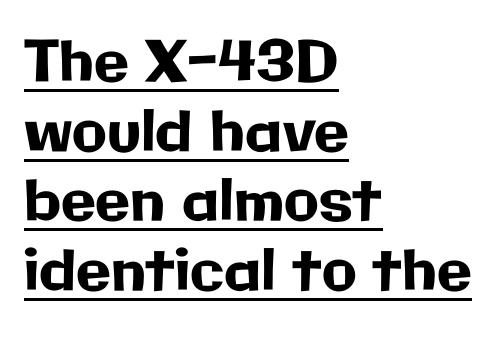
{"serif": "no", "italic": "no", "width": "normal", "stroke_contrast": "low", "x_height": "medium", "monospaced": "no", "underline": "yes", "align": "left", "line_spacing_ratio": 1.22, "letter_spacing": "normal", "letter_spacing_em": 0.0, "glyph_px": 57}
